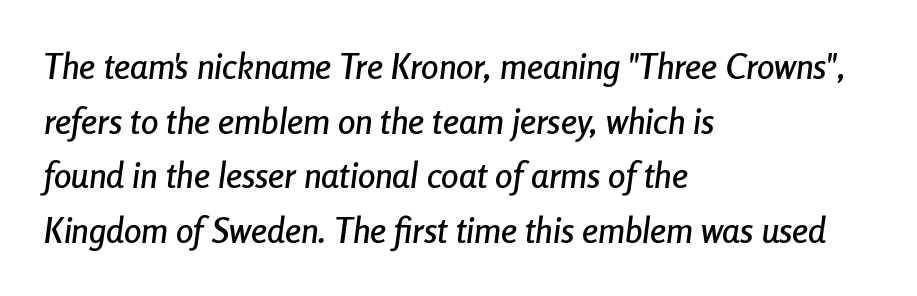
Q: Is the text italic (slanted)? A: Yes, it leans right by about 8 degrees.
Q: Is the text underlined? A: No.
Q: How is the paragraph aligned? A: Left-aligned.
Q: Is the spacing between letters normal or unusually wide? A: Normal.
Q: Is the spacing between lines tight, normal or loose? A: Normal.
Q: Width (condensed, normal, or wide)? A: Condensed.
Q: Stroke contrast? A: Low.
Q: x-height? A: Medium.
Q: Monospaced? A: No.
